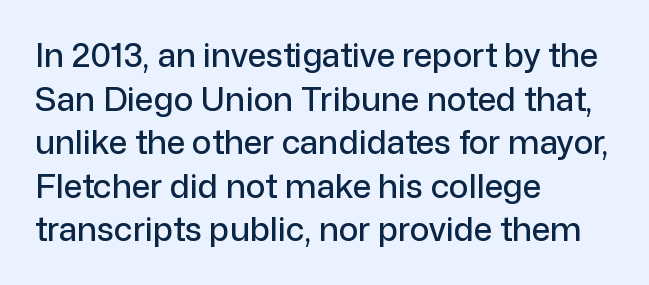
The passage shown is typed in a proportional face where columns would drift. Evenly set lines give the paragraph a standard silhouette. Where is the straight margin? On the left. This rendering features lettering with no underline. Posture: straight, roman, zero tilt.
